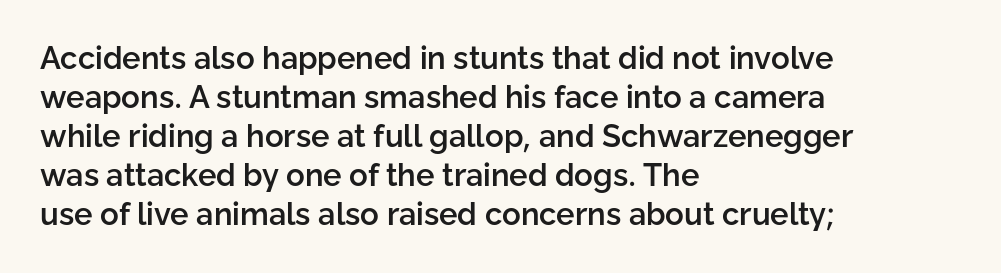
Each row of text sits above clean, open space. The letters sit at their default tracking, neither squeezed nor spread. Horizontal bands of white between lines are of average thickness. The letters stand upright; this is a roman face. The rag falls on the right side of this text block.
